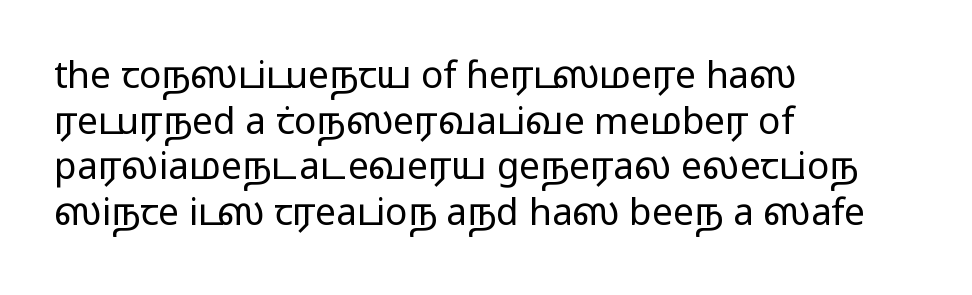
A typesetter would call this proportional, since set widths differ per character. Characters remain perfectly vertical along every line. Check where the strokes stop: nothing finishes them off — pure sans. No heavy texture on the line: the type isn't bold.
